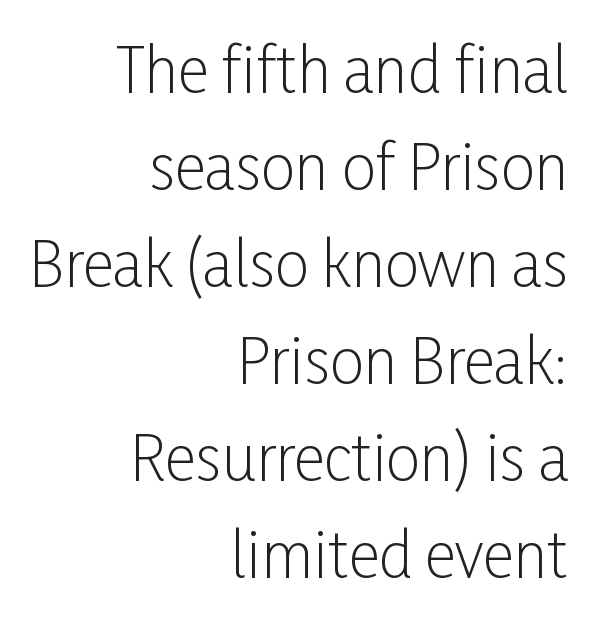
{"serif": "no", "italic": "no", "bold": "no", "weight": "light", "width": "condensed", "stroke_contrast": "low", "x_height": "medium", "monospaced": "no", "underline": "no", "align": "right", "line_spacing": "normal", "line_spacing_ratio": 1.59, "letter_spacing": "normal", "letter_spacing_em": 0.0, "glyph_px": 61}
